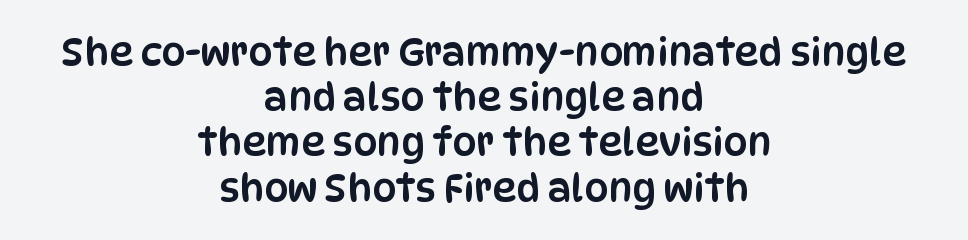
Visually the block forms a symmetrical silhouette, jagged on both flanks. Nope, no serifs anywhere on these letters. Rendered with straight, roman letterforms. The letterforms sit shoulder to shoulder at normal distance.
